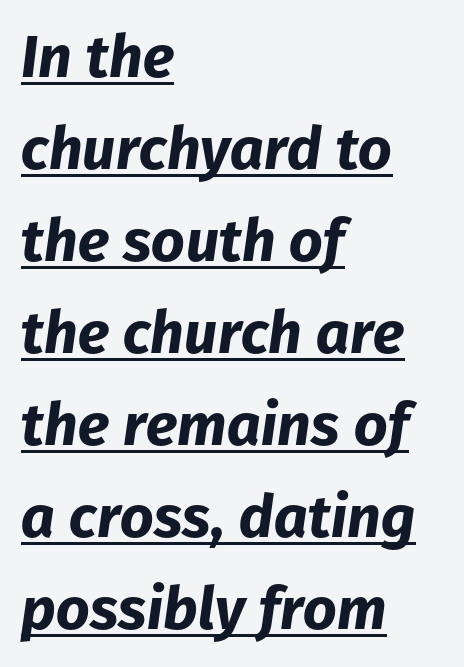
The image shows 59 px bold type, italic (leaning right); set left-aligned, normal line spacing (1.56x), normal letter spacing, underlined; low stroke contrast and a medium x-height.
